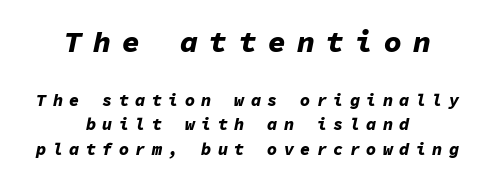
{"italic": "yes", "lean": "right", "slant_degrees": 11, "bold": "yes", "weight": "bold", "width": "normal", "stroke_contrast": "low", "x_height": "medium", "monospaced": "yes", "underline": "no", "align": "center", "line_spacing": "normal", "line_spacing_ratio": 1.43, "letter_spacing": "wide", "letter_spacing_em": 0.37, "larger_block": "first", "size_ratio": 1.76, "glyph_px": 30}
